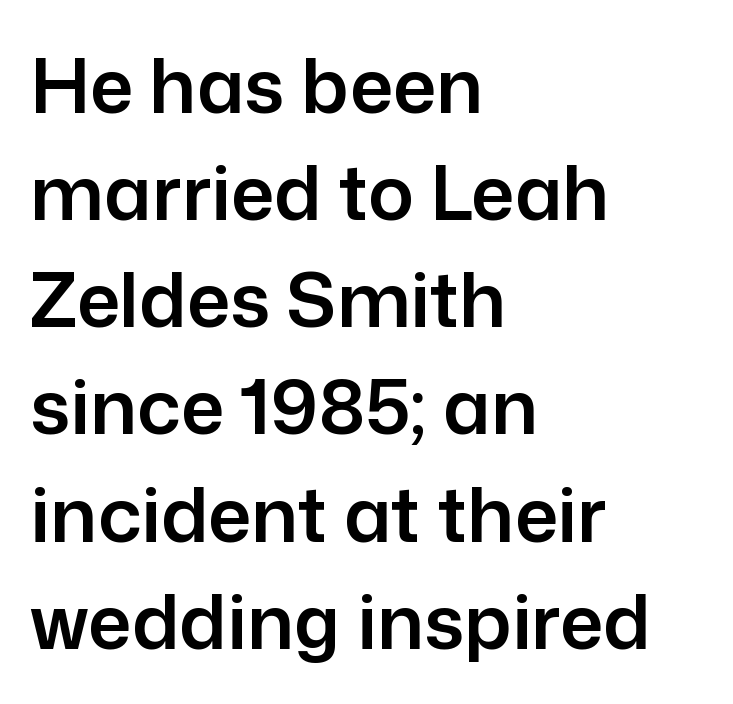
The zone under the glyphs is completely vacant. Does the copy run flush right? No — it runs flush left. Nothing sits at the stroke ends, so this counts as sans-serif. The rendering uses a moderate line-height, typical for paragraphs. This is roman type, the default non-slanted kind. There is no visible air inserted between adjacent glyphs.
